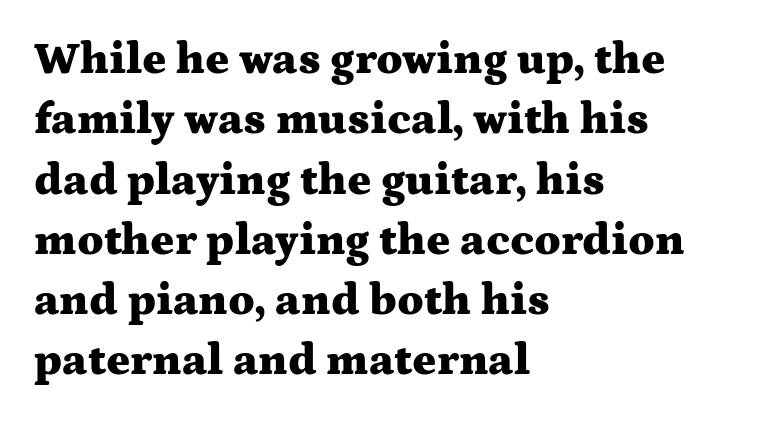
{"serif": "yes", "italic": "no", "bold": "yes", "weight": "heavy", "width": "wide", "stroke_contrast": "medium", "x_height": "medium", "monospaced": "no", "underline": "no", "align": "left", "line_spacing": "normal", "line_spacing_ratio": 1.34, "letter_spacing": "normal", "letter_spacing_em": 0.0, "glyph_px": 45}
